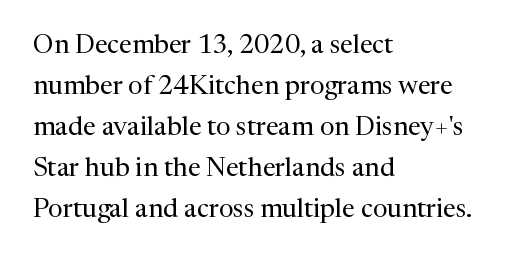
{"italic": "no", "bold": "no", "underline": "no", "align": "left", "line_spacing": "normal", "line_spacing_ratio": 1.58, "letter_spacing": "normal", "letter_spacing_em": 0.0, "glyph_px": 26}
